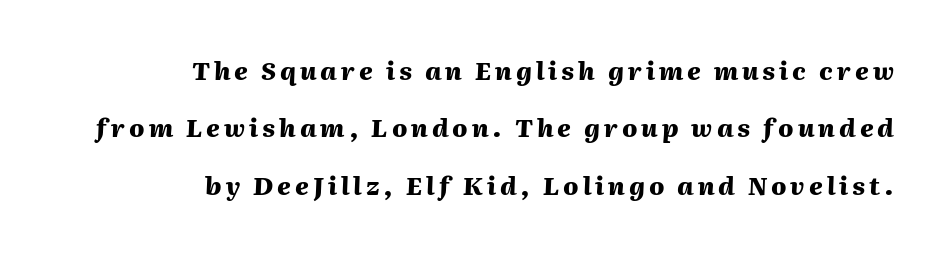
The lettering tilts uniformly, giving the passage an italic look. Descender tails drop into unmarked territory. These lines carry a lot of weight — the face is fully bold. Short and long lines alike share a common ending point at right. A great deal of white space separates one row of letters from the next.
